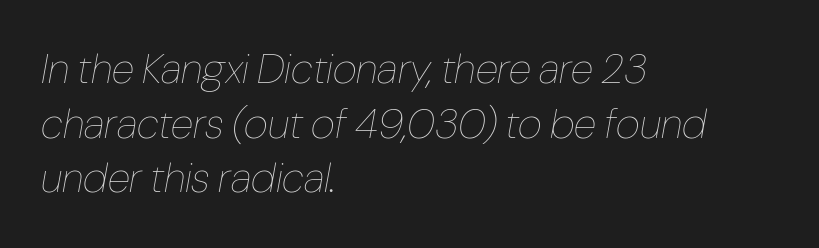
Evenly set lines give the paragraph a standard silhouette. All the whitespace from short lines collects on the right. The whole block is typeset with a tilt. Caption: face not bold, strokes unweighted. Has an underline been added? It has not. Characters follow at the spacing the type designer built in.
